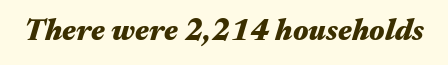
Q: Is the text bold? A: Yes.
Q: Is the text italic (slanted)? A: Yes, it leans right by about 17 degrees.
Q: Is the text underlined? A: No.
Q: Is the spacing between letters normal or unusually wide? A: Normal.
Q: Width (condensed, normal, or wide)? A: Wide.
Q: Stroke contrast? A: Medium.
Q: x-height? A: Medium.
Q: Monospaced? A: No.
